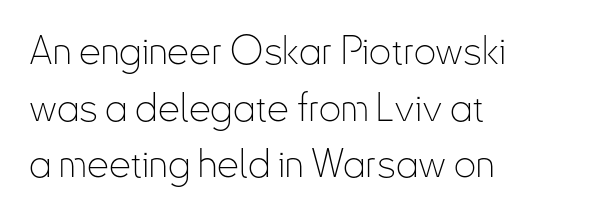
Do the characters align in a grid? No, the font is proportional. A typesetter would call this leading conventional body-copy spacing. Unlike a traditional serif, this face leaves its strokes unadorned. Weight: in the light-to-regular range. The foot of each line stays bare and open.
